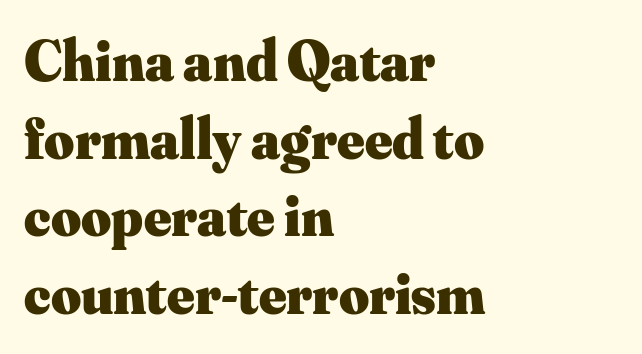
{"serif": "yes", "italic": "no", "bold": "yes", "weight": "heavy", "width": "normal", "stroke_contrast": "medium", "x_height": "small", "monospaced": "no", "underline": "no", "align": "left", "line_spacing": "normal", "line_spacing_ratio": 1.34, "letter_spacing": "normal", "letter_spacing_em": 0.0, "glyph_px": 58}
